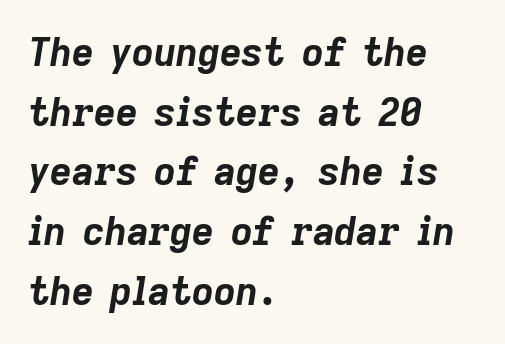
Q: Is the text bold? A: Yes.
Q: Is the text italic (slanted)? A: Yes, it leans right by about 9 degrees.
Q: Is the text underlined? A: No.
Q: How is the paragraph aligned? A: Left-aligned.
Q: Is the spacing between letters normal or unusually wide? A: Normal.
Q: Is the spacing between lines tight, normal or loose? A: Normal.
Q: Width (condensed, normal, or wide)? A: Normal.
Q: Stroke contrast? A: Low.
Q: x-height? A: Medium.
Q: Monospaced? A: No.
